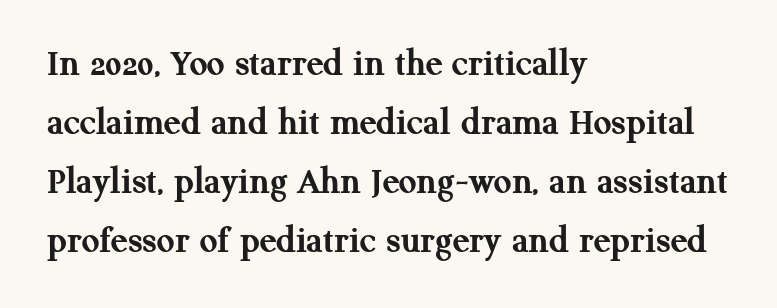
Q: Is the text bold? A: Yes.
Q: Is the text italic (slanted)? A: No, it is upright.
Q: Is the typeface a serif or a sans-serif typeface? A: Serif.
Q: Is the text underlined? A: No.
Q: How is the paragraph aligned? A: Left-aligned.
Q: Is the spacing between letters normal or unusually wide? A: Normal.
Q: Is the spacing between lines tight, normal or loose? A: Normal.
Q: Width (condensed, normal, or wide)? A: Normal.
Q: Stroke contrast? A: Medium.
Q: x-height? A: Medium.
Q: Monospaced? A: No.
